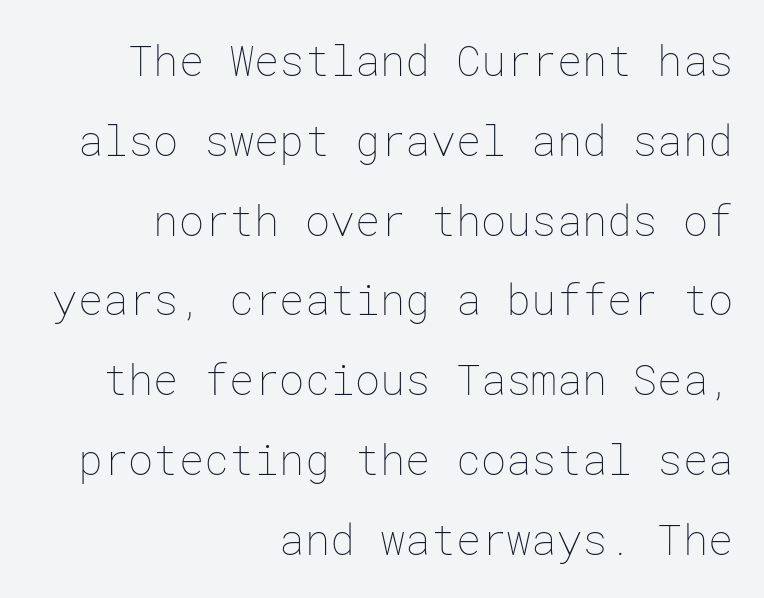
The image shows 42 px thin type, upright; set right-aligned, loose line spacing (1.9x), normal letter spacing, not underlined; low stroke contrast and a medium x-height.
